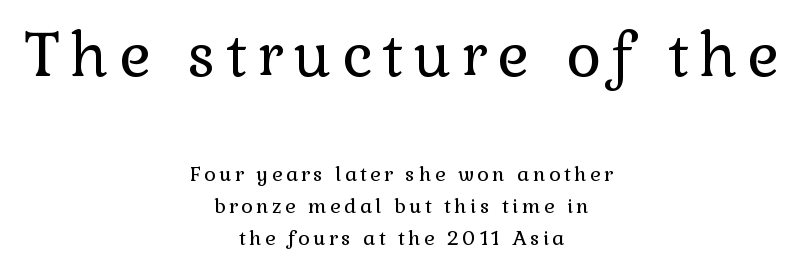
The lettering holds an erect, upright posture throughout. A typesetter would call this proportional, since set widths differ per character. How would I describe the line gaps? Plain and ordinary. A typesetter would label this face a serif. Glance below the letters and you will spot only blank space.
